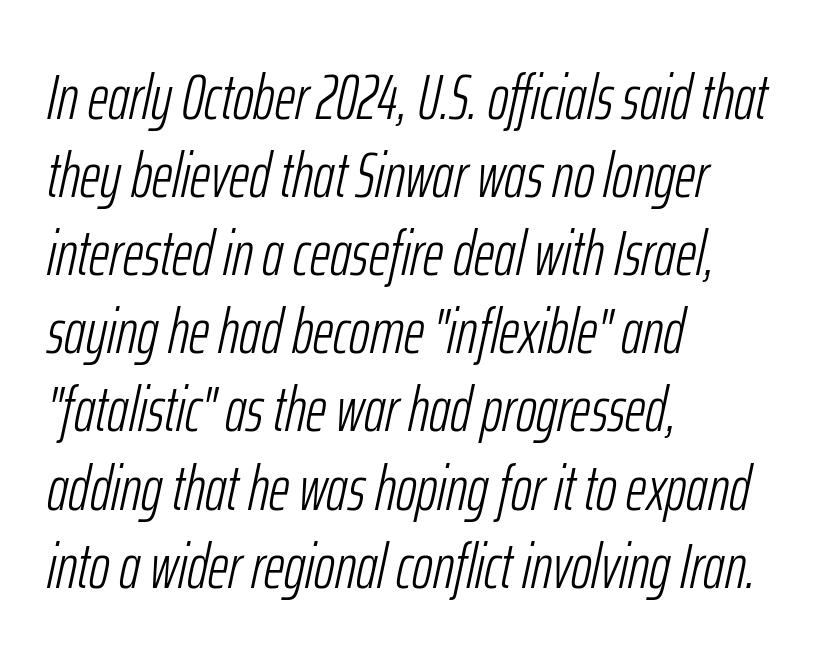
Q: Is the text bold? A: No.
Q: Is the text italic (slanted)? A: Yes, it leans right by about 12 degrees.
Q: Is the text underlined? A: No.
Q: How is the paragraph aligned? A: Left-aligned.
Q: Is the spacing between letters normal or unusually wide? A: Normal.
Q: Width (condensed, normal, or wide)? A: Condensed.
Q: Stroke contrast? A: Low.
Q: x-height? A: Medium.
Q: Monospaced? A: No.
